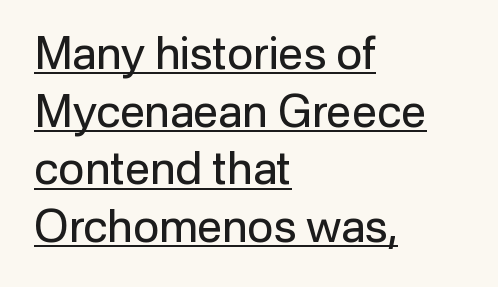
No feet cap the strokes, marking this as sans-serif type. Caption: multi-line text, flush left, ragged right. Summary of vertical rhythm: regular, with standard interline spacing. Weight class: somewhere from thin through regular. Note the varied advance widths — an 'i' is clearly narrower than an 'm'. The gaps between neighbouring characters are ordinary and unremarkable.
